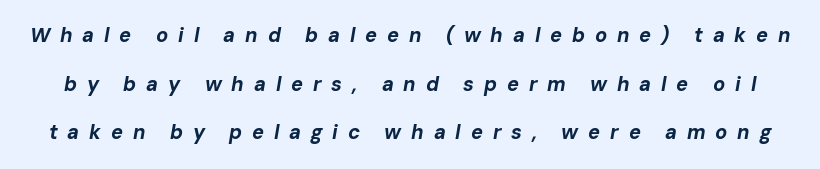
{"italic": "yes", "lean": "right", "slant_degrees": 10, "bold": "yes", "underline": "no", "line_spacing": "loose", "line_spacing_ratio": 2.43, "letter_spacing": "wide", "letter_spacing_em": 0.49, "glyph_px": 20}
